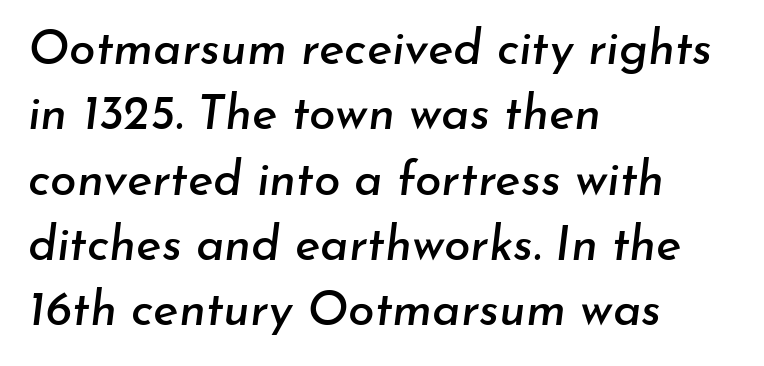
Q: Is the text italic (slanted)? A: Yes, it leans right by about 7 degrees.
Q: Is the text underlined? A: No.
Q: How is the paragraph aligned? A: Left-aligned.
Q: Is the spacing between letters normal or unusually wide? A: Normal.
Q: Is the spacing between lines tight, normal or loose? A: Normal.
Q: Width (condensed, normal, or wide)? A: Normal.
Q: Stroke contrast? A: Low.
Q: x-height? A: Small.
Q: Monospaced? A: No.
